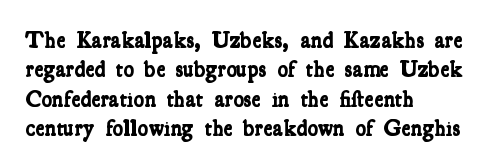
Regarding leading, the lines here are spaced in the standard way. One-word summary of the alignment: left. Honestly, the letter spacing is just normal — you wouldn't notice it. Clear beneath every line of the passage.
